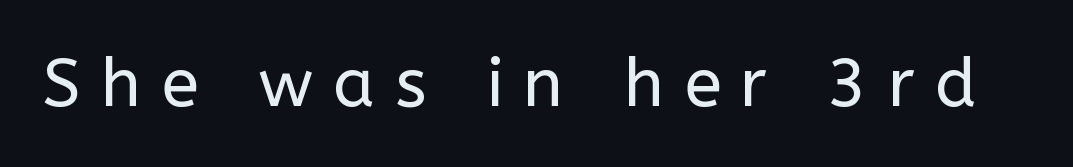
Weight: regular or lighter. Unlike a traditional serif, this face leaves its strokes unadorned. The specimen reads as upright at a glance. The words here are not underlined. Is this a fixed-width face? No — the glyphs have proportional, varying widths. Is the letter spacing exaggerated? Yes — the characters are pushed far apart.
